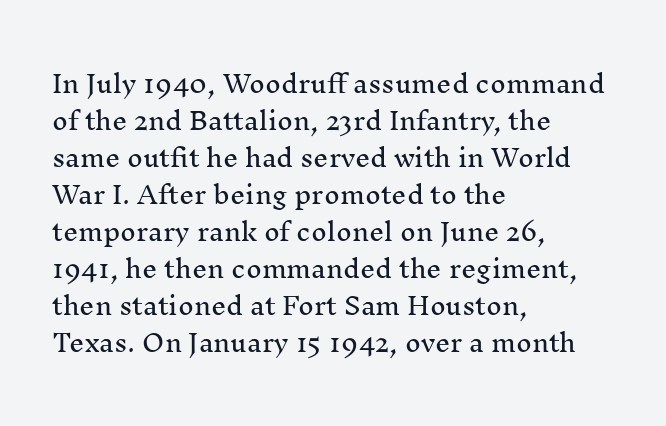
The image shows 24 px text type, upright; set left-aligned, normal line spacing (1.54x), normal letter spacing, not underlined.
